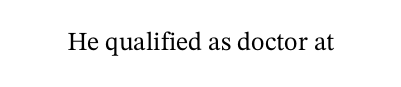
Is there any slant? The stems are plumb. Descenders are the only things crossing below the line. The line texture is even and compact thanks to regular tracking.
